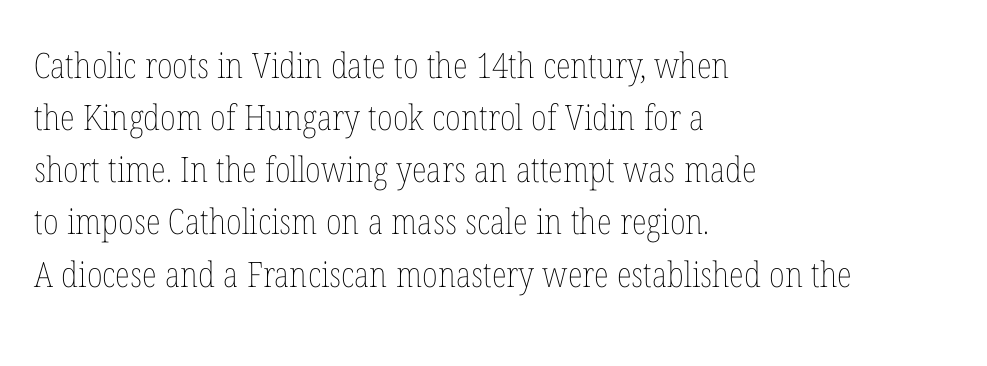
Quick note: interline space is typical. Each letter keeps its own natural width here, so spacing adapts to shape. Ink coverage per letter is moderate at most. Does the lettering tilt? It doesn't — this is upright.
